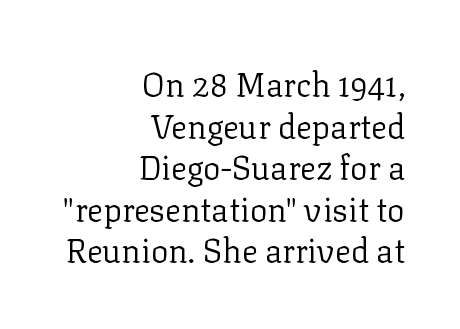
{"serif": "yes", "italic": "no", "bold": "no", "weight": "regular", "width": "normal", "stroke_contrast": "low", "x_height": "medium", "monospaced": "no", "underline": "no", "align": "right", "line_spacing": "normal", "line_spacing_ratio": 1.26, "letter_spacing": "normal", "letter_spacing_em": 0.0, "glyph_px": 33}
